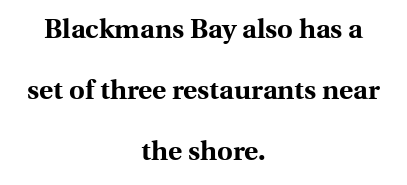
The image shows 27 px bold type, upright; set centered, loose line spacing (2.26x), normal letter spacing, not underlined.
